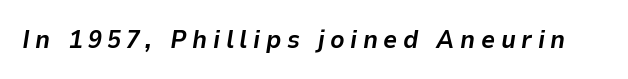
Q: Is the text bold? A: Yes.
Q: Is the text italic (slanted)? A: Yes, it leans right by about 9 degrees.
Q: Is the text underlined? A: No.
Q: Is the spacing between letters normal or unusually wide? A: Unusually wide.
